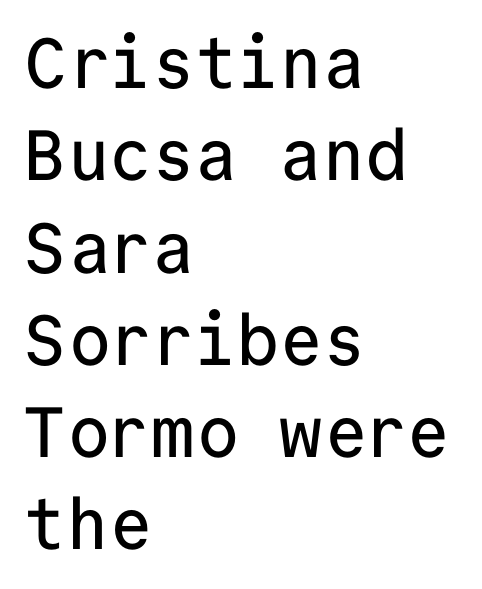
{"serif": "no", "italic": "no", "width": "normal", "stroke_contrast": "low", "x_height": "medium", "monospaced": "yes", "underline": "no", "align": "left", "line_spacing": "normal", "line_spacing_ratio": 1.3, "letter_spacing": "normal", "letter_spacing_em": 0.0, "glyph_px": 71}
